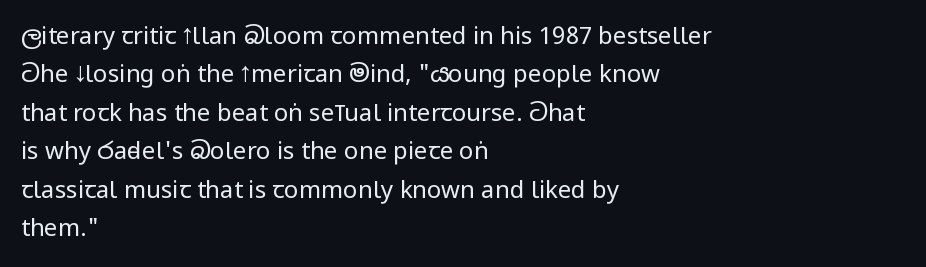
Plain, unruled lines of type. No heavy texture on the line: the type isn't bold. Look at the tracking — it's just the regular setting, nothing added. The axis of the letterforms is exactly vertical. The rows are spaced the way most documents space them.
